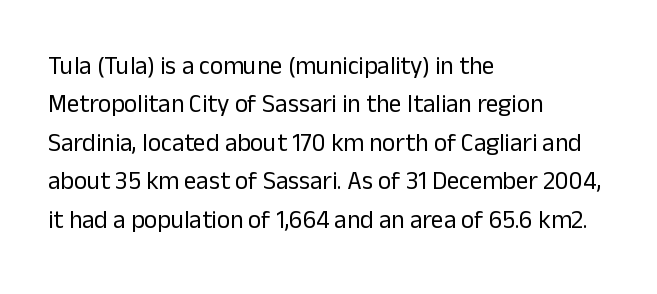
Q: Is the text bold? A: No.
Q: Is the text italic (slanted)? A: No, it is upright.
Q: Is the text underlined? A: No.
Q: How is the paragraph aligned? A: Left-aligned.
Q: Is the spacing between letters normal or unusually wide? A: Normal.
Q: Is the spacing between lines tight, normal or loose? A: Normal.
